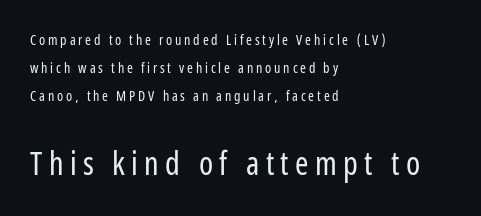
{"serif": "no", "italic": "no", "bold": "no", "weight": "regular", "width": "condensed", "stroke_contrast": "low", "x_height": "medium", "monospaced": "no", "underline": "no", "align": "left", "line_spacing": "loose", "line_spacing_ratio": 2.01, "letter_spacing": "wide", "letter_spacing_em": 0.2, "larger_block": "second", "size_ratio": 2.29, "glyph_px": 32}
